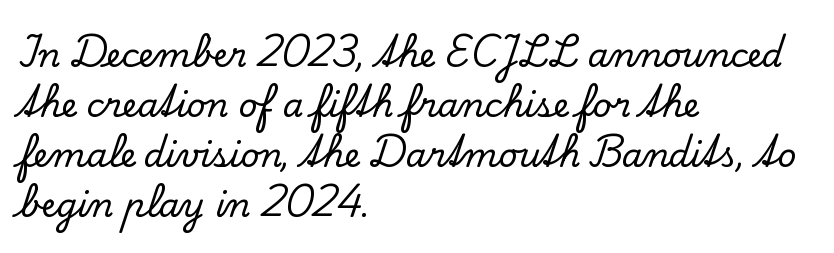
There is no visible air inserted between adjacent glyphs. Stroke terminals: seriffed. Character widths vary here, with narrow letters taking less room than wide ones. Has an underline been added? It has not.
